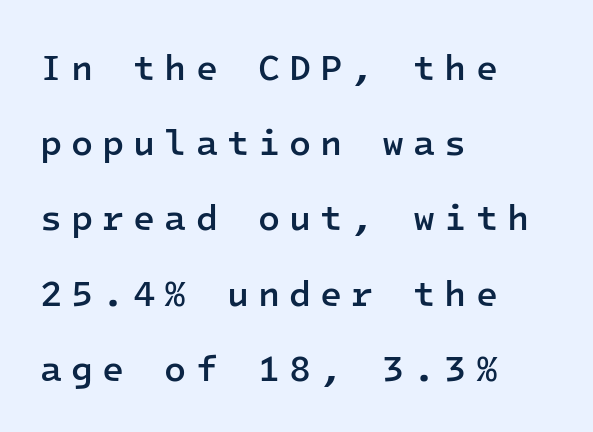
Style check: upright. A somewhat darkened texture: the type is semibold rather than bold. Between one letter and the next there's a generous, obvious gap. Leading is clearly above the norm, producing a sparse column.
